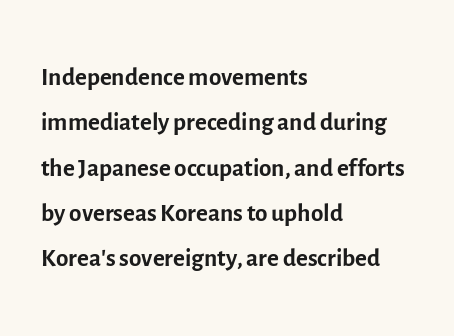
The designer went with a sans here, leaving each stem footless. Students, note that the glyphs here touch the page at normal intervals. Descenders are the only things crossing below the line. Heft: none added — not bold. You could not count columns in this text — the font is proportionally spaced.
